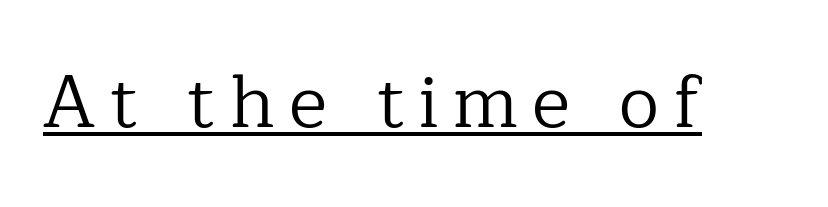
{"serif": "yes", "italic": "no", "bold": "no", "weight": "regular", "width": "normal", "stroke_contrast": "low", "x_height": "medium", "monospaced": "no", "underline": "yes", "glyph_px": 73}
